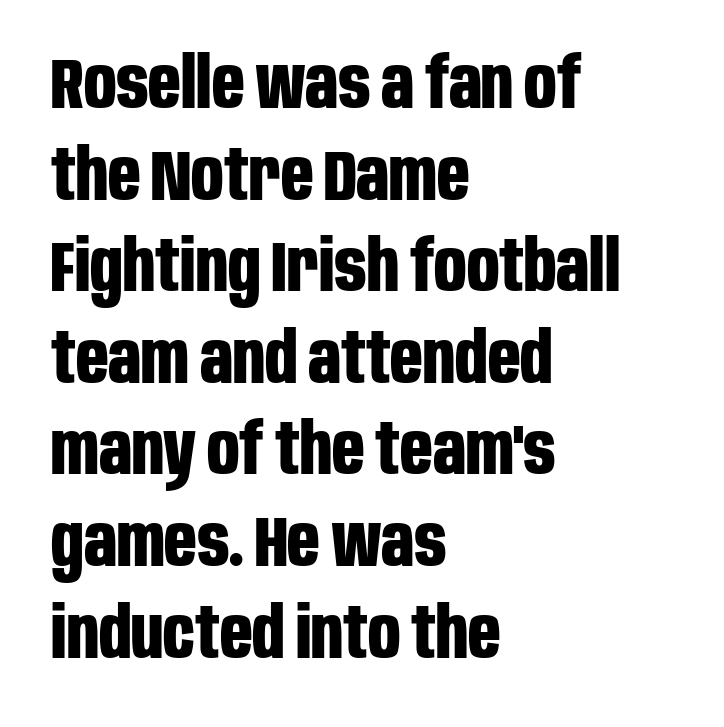
The image shows 71 px bold, condensed sans-serif type, upright; set left-aligned, normal line spacing (1.29x), normal letter spacing, not underlined; low stroke contrast and a large x-height.
